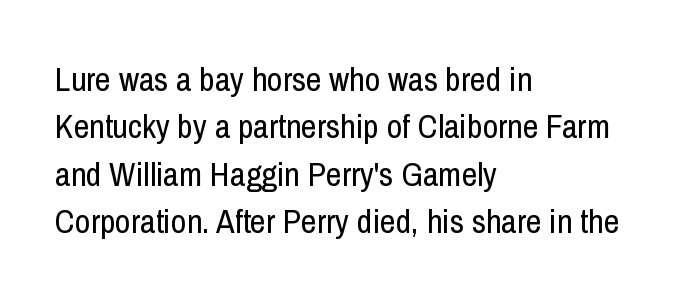
{"serif": "no", "italic": "no", "bold": "no", "weight": "regular", "width": "condensed", "stroke_contrast": "low", "x_height": "medium", "monospaced": "no", "underline": "no", "align": "left", "line_spacing": "normal", "line_spacing_ratio": 1.39, "letter_spacing": "normal", "letter_spacing_em": 0.0, "glyph_px": 34}
